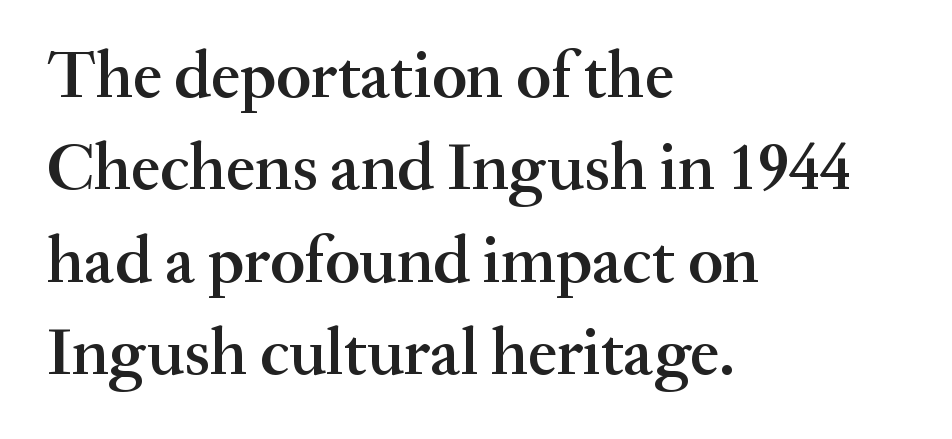
{"serif": "yes", "italic": "no", "bold": "semi", "weight": "semibold", "width": "normal", "stroke_contrast": "medium", "x_height": "small", "monospaced": "no", "underline": "no", "align": "left", "line_spacing": "normal", "line_spacing_ratio": 1.4, "letter_spacing": "normal", "letter_spacing_em": 0.0, "glyph_px": 66}
